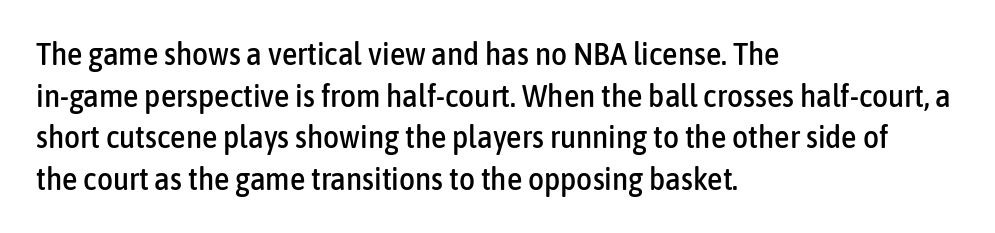
{"serif": "no", "italic": "no", "width": "condensed", "stroke_contrast": "low", "x_height": "medium", "monospaced": "no", "underline": "no", "align": "left", "line_spacing": "normal", "line_spacing_ratio": 1.34, "letter_spacing": "normal", "letter_spacing_em": 0.0, "glyph_px": 31}
